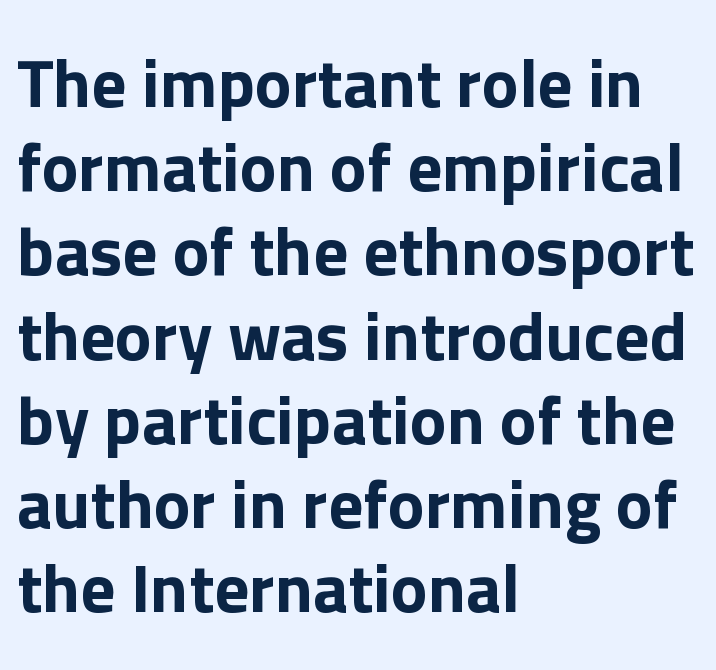
{"serif": "no", "italic": "no", "width": "normal", "stroke_contrast": "low", "x_height": "medium", "monospaced": "no", "underline": "no", "align": "left", "line_spacing_ratio": 1.22, "letter_spacing": "normal", "letter_spacing_em": 0.0, "glyph_px": 69}
